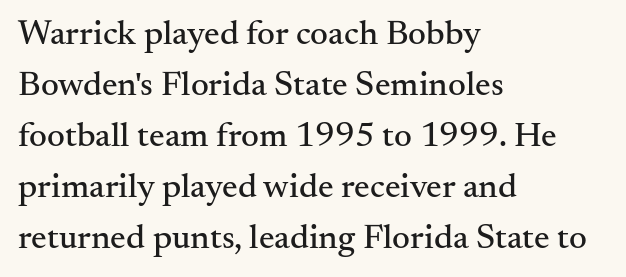
{"serif": "yes", "italic": "no", "width": "normal", "stroke_contrast": "medium", "x_height": "small", "monospaced": "no", "underline": "no", "align": "left", "line_spacing": "normal", "line_spacing_ratio": 1.46, "letter_spacing": "normal", "letter_spacing_em": 0.0, "glyph_px": 35}
